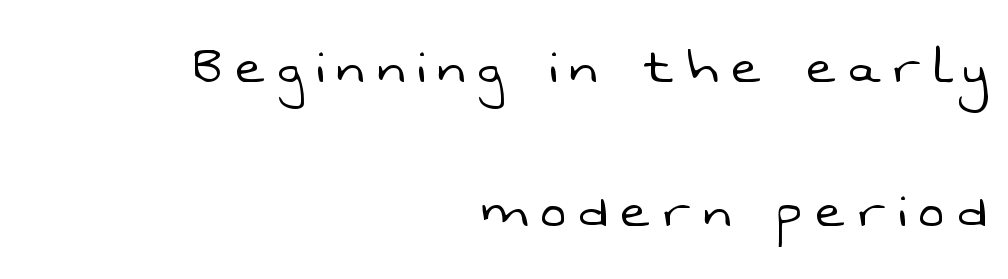
Q: Is the text bold? A: No.
Q: Is the typeface a serif or a sans-serif typeface? A: Sans-serif.
Q: Is the text underlined? A: No.
Q: How is the paragraph aligned? A: Right-aligned.
Q: Is the spacing between letters normal or unusually wide? A: Unusually wide.
Q: Is the spacing between lines tight, normal or loose? A: Loose.
Q: Width (condensed, normal, or wide)? A: Normal.
Q: Stroke contrast? A: Low.
Q: x-height? A: Medium.
Q: Monospaced? A: No.
